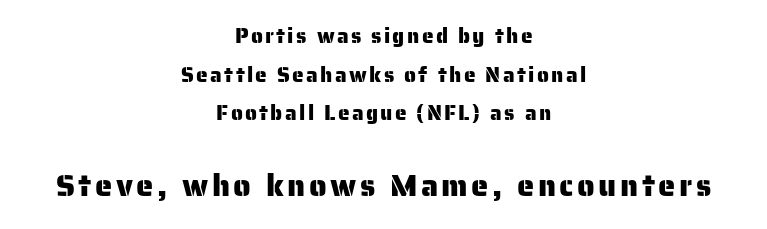
Quick note: not italic, upright. If you folded the block vertically in half, each line would mirror itself in length. Serif or sans? Sans — the stroke terminals are bare. Type without underlining.
